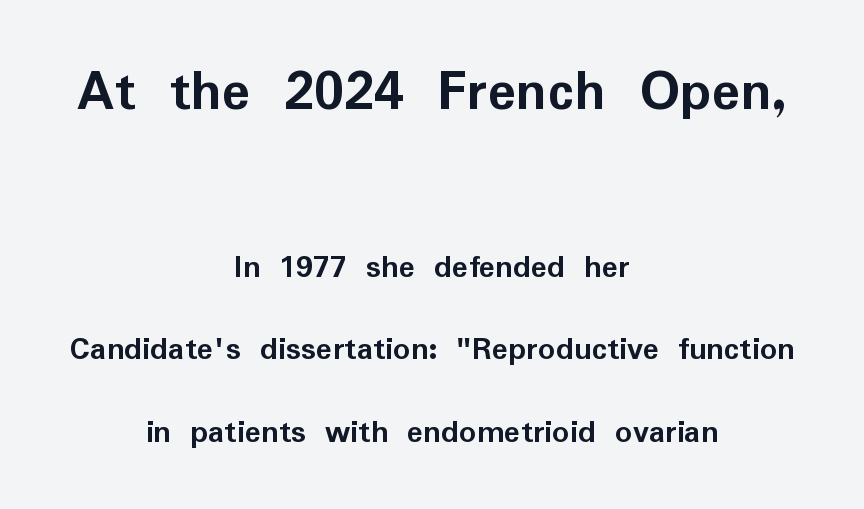
Q: Is the text bold? A: Yes.
Q: Is the text italic (slanted)? A: No, it is upright.
Q: Is the typeface a serif or a sans-serif typeface? A: Sans-serif.
Q: Is the text underlined? A: No.
Q: How is the paragraph aligned? A: Centered.
Q: Is the spacing between letters normal or unusually wide? A: Normal.
Q: Is the spacing between lines tight, normal or loose? A: Loose.
Q: Which block of text is set in a larger size, the first (top) or the second (bottom)? A: The first (top) one.
Q: Width (condensed, normal, or wide)? A: Normal.
Q: Stroke contrast? A: Low.
Q: x-height? A: Medium.
Q: Monospaced? A: No.
